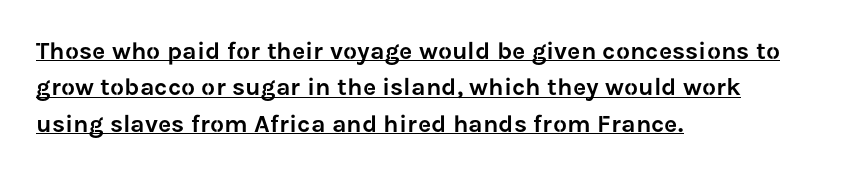
{"italic": "no", "underline": "yes", "align": "left", "line_spacing": "normal", "line_spacing_ratio": 1.46, "letter_spacing": "normal", "letter_spacing_em": 0.0, "glyph_px": 25}
